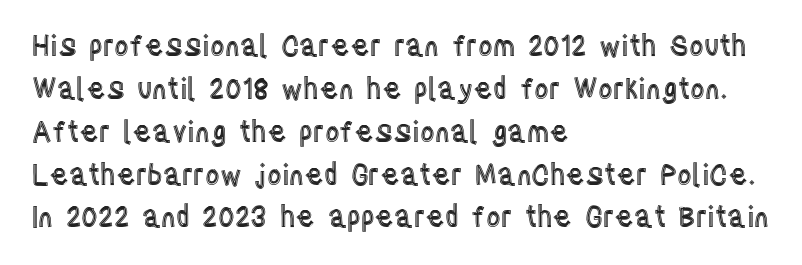
The image shows 28 px condensed type, upright; set left-aligned, normal line spacing (1.53x), normal letter spacing, not underlined; a large x-height.
